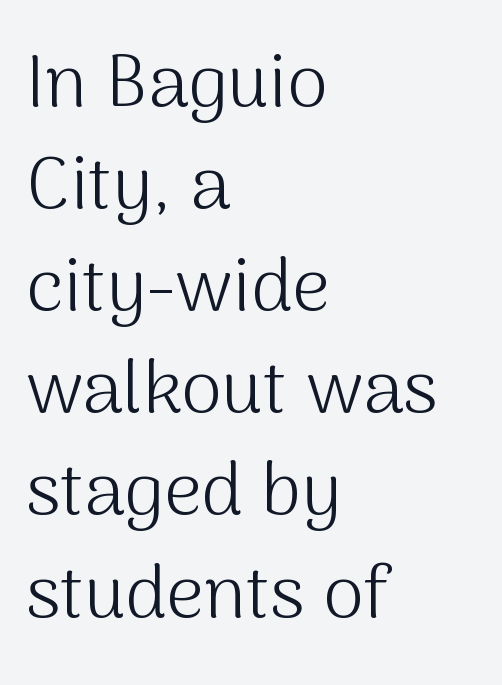
A roman cut, with each character standing at attention. There is no visible air inserted between adjacent glyphs. Which margin do the lines hug? The left one — the right edge is uneven. Anything drawn beneath the words? Only blank space.
